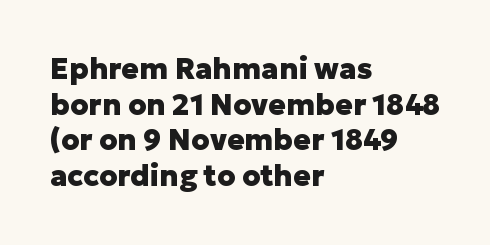
The image shows 29 px heavy sans-serif type, upright; set left-aligned, line spacing 1.23x, normal letter spacing, not underlined; low stroke contrast and a medium x-height.
